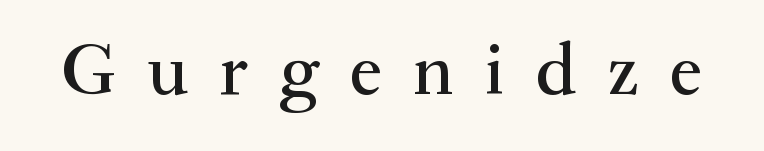
{"serif": "yes", "italic": "no", "width": "normal", "stroke_contrast": "medium", "x_height": "small", "monospaced": "no", "underline": "no", "letter_spacing": "wide", "letter_spacing_em": 0.42, "glyph_px": 74}
